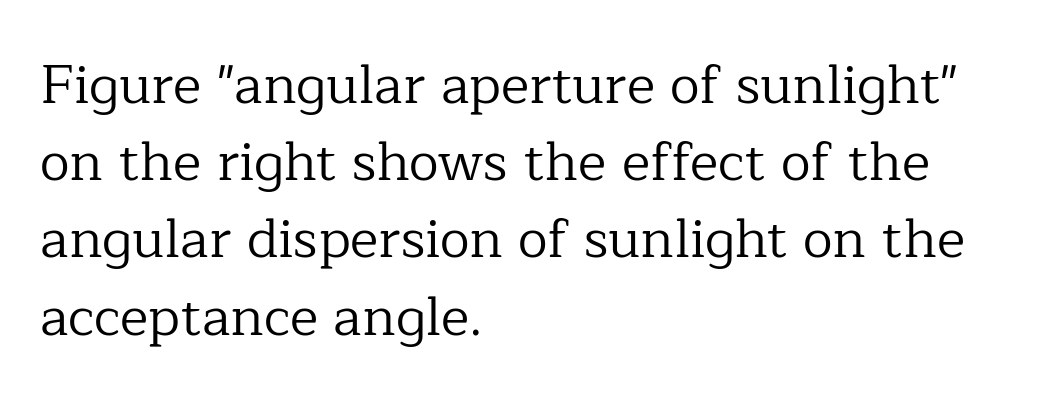
Every row of glyphs begins at an identical x-position on the left. This rendering features lettering with no underline. The letters advance in unequal steps, a hallmark of proportional type. Tracking here is standard; glyphs follow each other at the usual distance.
